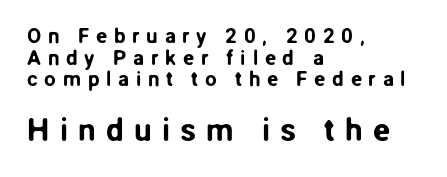
A classic flush-left, rag-right setting is used for this passage. Does the bottom block carry the larger type? Yes, it does. Line spacing here is tight. Look at the tracking — it's clearly loosened, letters drifting apart. Do the characters align in a grid? No, the font is proportional. The text was rendered using a sans face with plain stroke endings.
